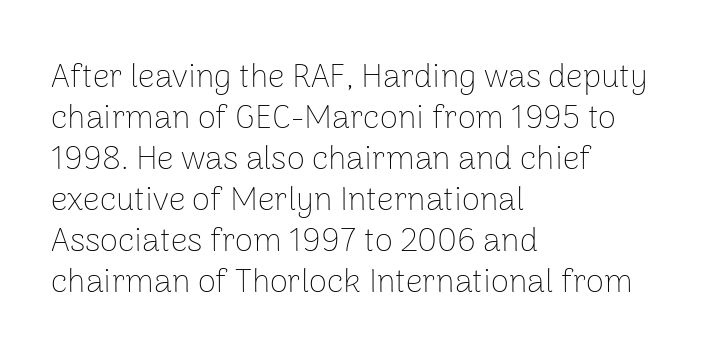
{"serif": "no", "italic": "no", "bold": "no", "weight": "thin", "width": "normal", "stroke_contrast": "low", "x_height": "medium", "monospaced": "no", "underline": "no", "align": "left", "line_spacing_ratio": 1.24, "letter_spacing": "normal", "letter_spacing_em": 0.0, "glyph_px": 33}
